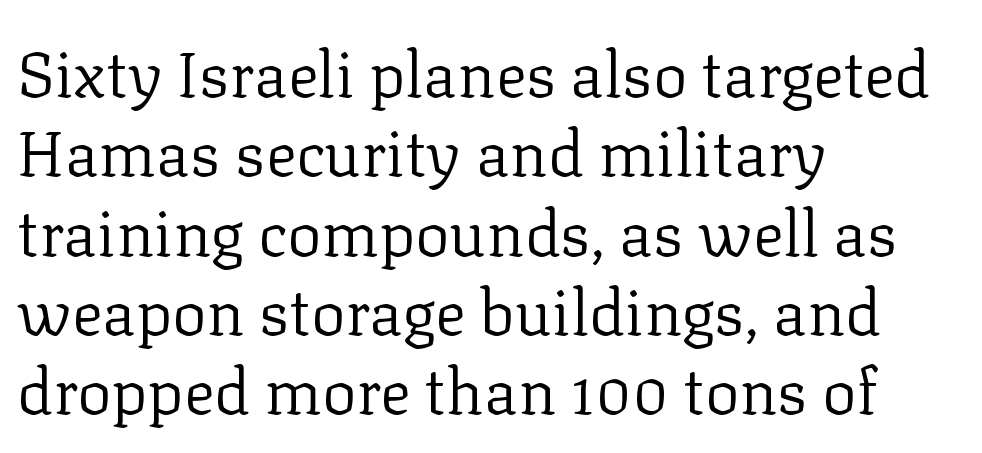
{"serif": "yes", "italic": "no", "bold": "no", "weight": "regular", "width": "normal", "stroke_contrast": "low", "x_height": "medium", "monospaced": "no", "underline": "no", "align": "left", "line_spacing_ratio": 1.24, "letter_spacing": "normal", "letter_spacing_em": 0.0, "glyph_px": 64}
